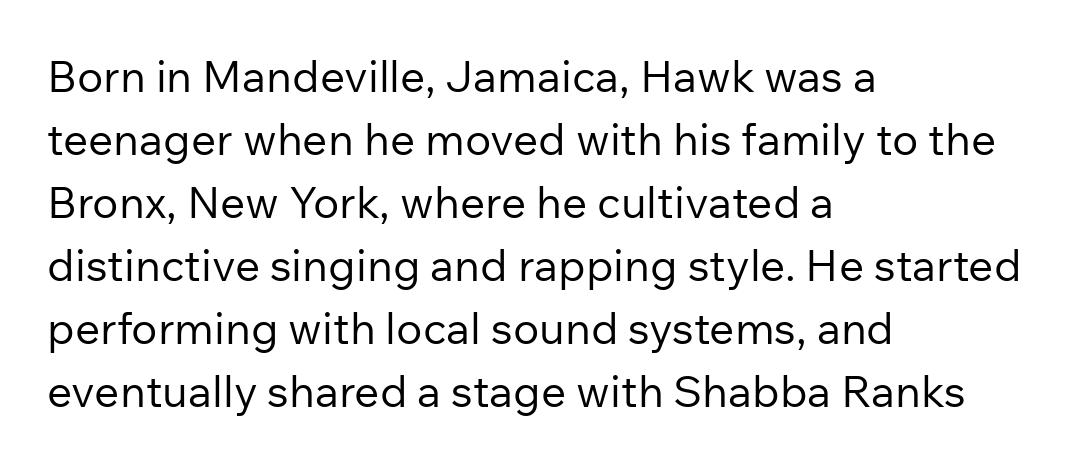
Q: Is the text bold? A: No.
Q: Is the text italic (slanted)? A: No, it is upright.
Q: Is the typeface a serif or a sans-serif typeface? A: Sans-serif.
Q: Is the text underlined? A: No.
Q: How is the paragraph aligned? A: Left-aligned.
Q: Is the spacing between letters normal or unusually wide? A: Normal.
Q: Is the spacing between lines tight, normal or loose? A: Normal.
Q: Width (condensed, normal, or wide)? A: Normal.
Q: Stroke contrast? A: Low.
Q: x-height? A: Medium.
Q: Monospaced? A: No.
